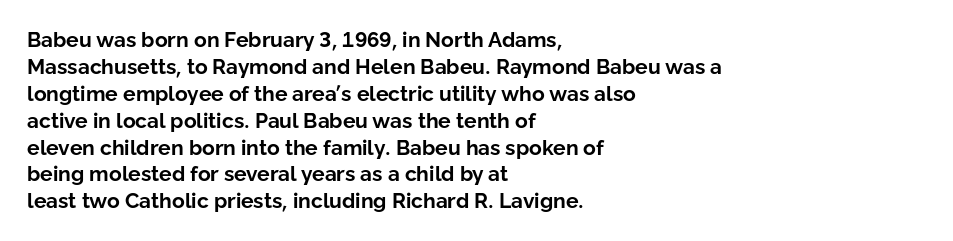
Q: Is the text bold? A: Yes.
Q: Is the text italic (slanted)? A: No, it is upright.
Q: Is the text underlined? A: No.
Q: How is the paragraph aligned? A: Left-aligned.
Q: Is the spacing between letters normal or unusually wide? A: Normal.
Q: Is the spacing between lines tight, normal or loose? A: Normal.
